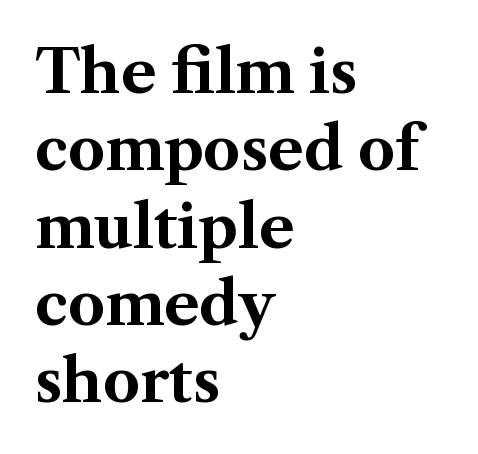
The image shows 59 px bold serif type, upright; set left-aligned, normal line spacing (1.31x), normal letter spacing, not underlined; medium stroke contrast and a medium x-height.
